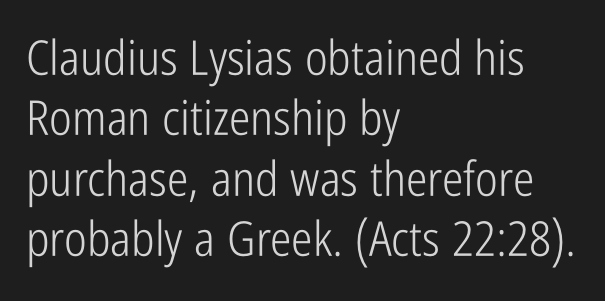
The image shows 48 px light, condensed sans-serif type, upright; set left-aligned, normal line spacing (1.26x), normal letter spacing, not underlined; low stroke contrast and a medium x-height.
